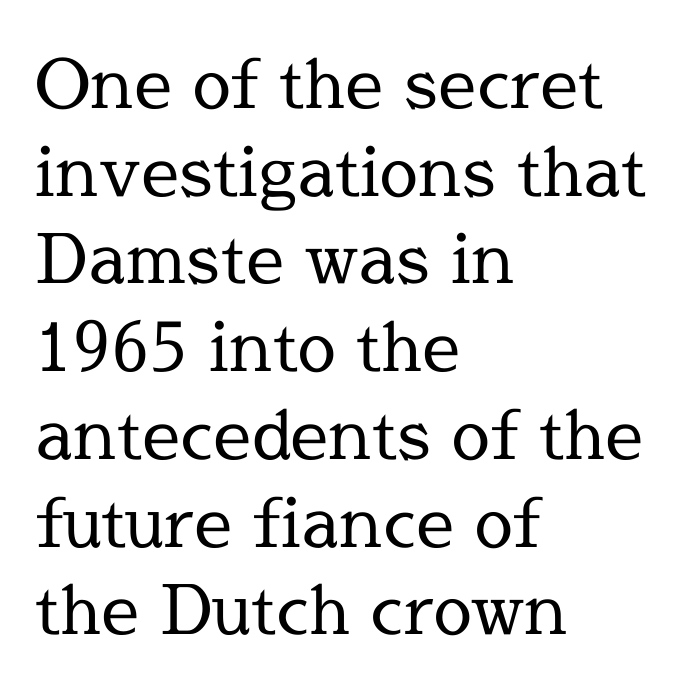
Q: Is the text bold? A: No.
Q: Is the text italic (slanted)? A: No, it is upright.
Q: Is the typeface a serif or a sans-serif typeface? A: Serif.
Q: Is the text underlined? A: No.
Q: How is the paragraph aligned? A: Left-aligned.
Q: Is the spacing between letters normal or unusually wide? A: Normal.
Q: Is the spacing between lines tight, normal or loose? A: Normal.
Q: Width (condensed, normal, or wide)? A: Normal.
Q: x-height? A: Medium.
Q: Monospaced? A: No.
